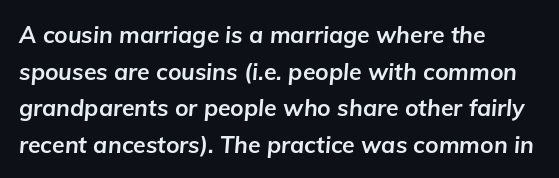
Q: Is the text bold? A: Yes.
Q: Is the text italic (slanted)? A: Yes, it leans right by about 5 degrees.
Q: Is the text underlined? A: No.
Q: How is the paragraph aligned? A: Left-aligned.
Q: Is the spacing between letters normal or unusually wide? A: Normal.
Q: Is the spacing between lines tight, normal or loose? A: Normal.
